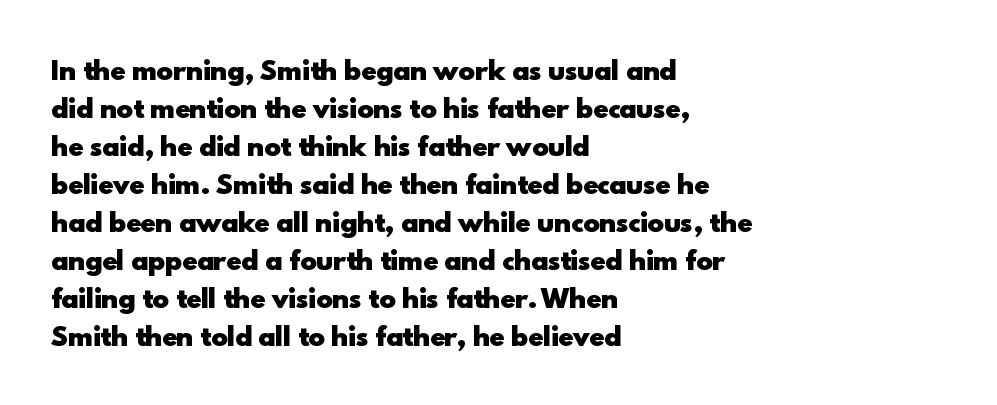
{"italic": "no", "bold": "yes", "underline": "no", "align": "left", "line_spacing": "normal", "line_spacing_ratio": 1.52, "letter_spacing": "normal", "letter_spacing_em": 0.0, "glyph_px": 25}
